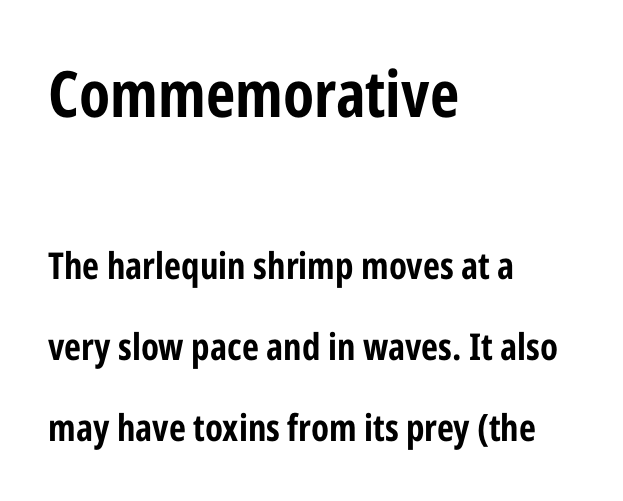
Q: Is the text bold? A: Yes.
Q: Is the text italic (slanted)? A: No, it is upright.
Q: Is the typeface a serif or a sans-serif typeface? A: Sans-serif.
Q: Is the text underlined? A: No.
Q: How is the paragraph aligned? A: Left-aligned.
Q: Is the spacing between letters normal or unusually wide? A: Normal.
Q: Is the spacing between lines tight, normal or loose? A: Loose.
Q: Which block of text is set in a larger size, the first (top) or the second (bottom)? A: The first (top) one.
Q: Width (condensed, normal, or wide)? A: Condensed.
Q: Stroke contrast? A: Low.
Q: x-height? A: Medium.
Q: Monospaced? A: No.
